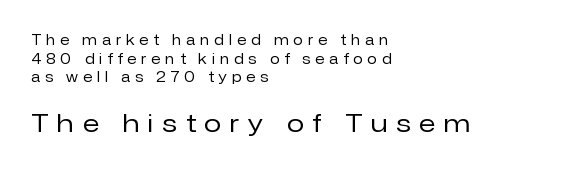
The image shows 25 px text type, upright; set left-aligned, normal line spacing (1.33x), unusually wide letter spacing (+0.36 em), not underlined; the second (bottom) block is 1.79x larger.
